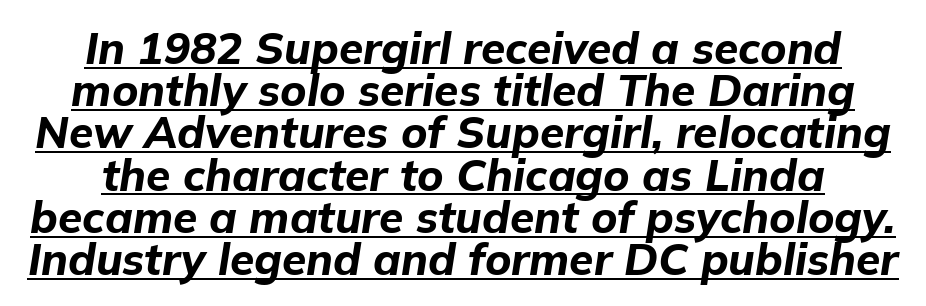
Q: Is the text bold? A: Yes.
Q: Is the text italic (slanted)? A: Yes, it leans right by about 9 degrees.
Q: Is the text underlined? A: Yes.
Q: Is the spacing between letters normal or unusually wide? A: Normal.
Q: Is the spacing between lines tight, normal or loose? A: Tight.
Q: Width (condensed, normal, or wide)? A: Normal.
Q: Stroke contrast? A: Low.
Q: x-height? A: Medium.
Q: Monospaced? A: No.
